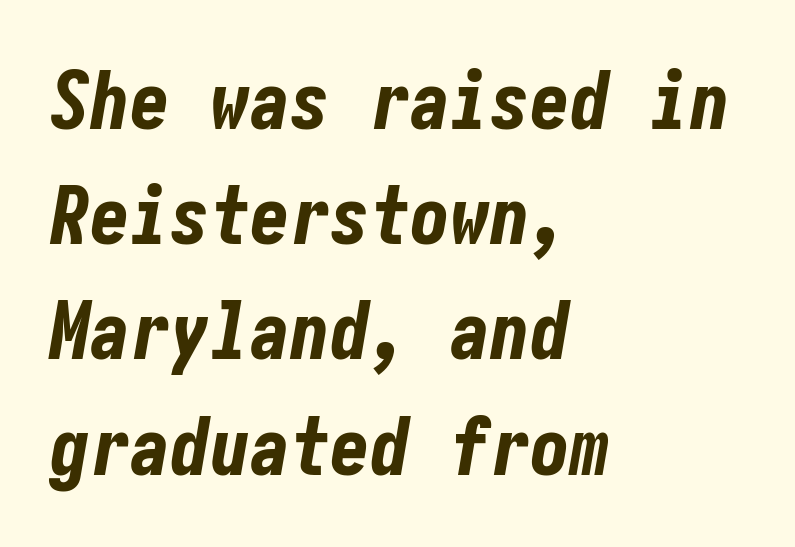
Q: Is the text bold? A: Yes.
Q: Is the text italic (slanted)? A: Yes, it leans right by about 10 degrees.
Q: Is the text underlined? A: No.
Q: How is the paragraph aligned? A: Left-aligned.
Q: Is the spacing between letters normal or unusually wide? A: Normal.
Q: Is the spacing between lines tight, normal or loose? A: Normal.
Q: Width (condensed, normal, or wide)? A: Condensed.
Q: Stroke contrast? A: Low.
Q: x-height? A: Medium.
